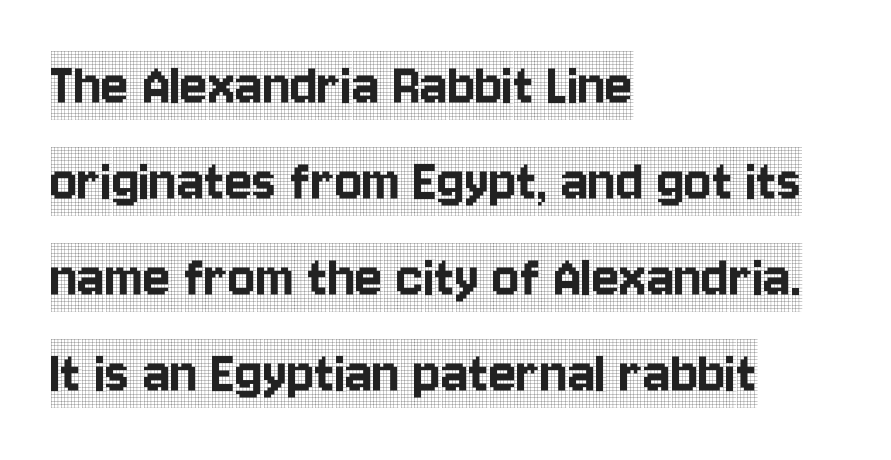
The image shows 64 px condensed serif type, upright; set left-aligned, normal line spacing (1.5x), normal letter spacing, not underlined; a large x-height.
